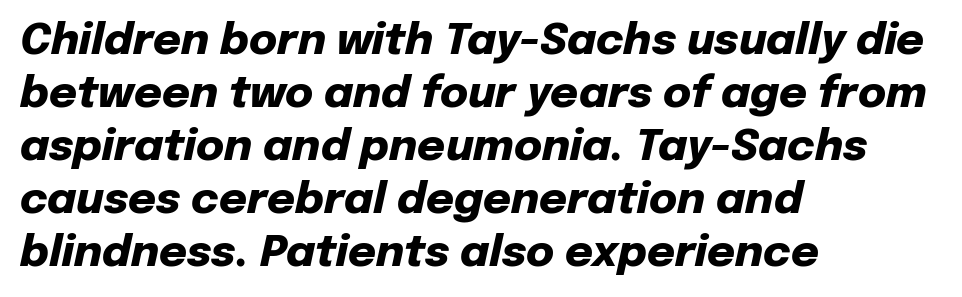
This rendering uses left alignment, leaving the right contour irregular. Each glyph is drawn with heavy, bold strokes. The letters advance in unequal steps, a hallmark of proportional type. Underline: absent. Characters follow at the spacing the type designer built in.
